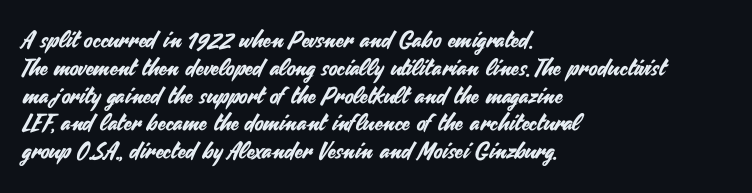
The image shows 23 px text type; set left-aligned, line spacing 1.21x, normal letter spacing, not underlined.
